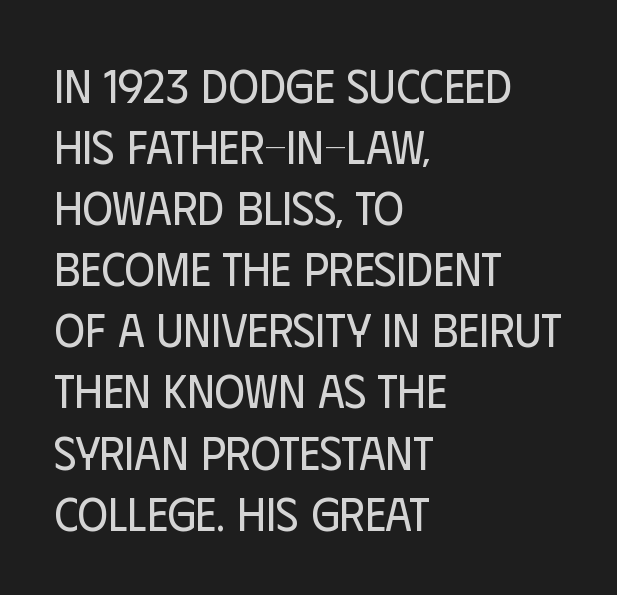
The image shows 47 px regular-weight, condensed sans-serif type, upright; set left-aligned, normal line spacing (1.3x), normal letter spacing, not underlined; low stroke contrast and a large x-height.
